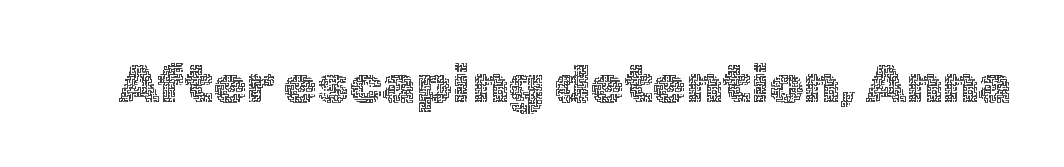
Q: Is the text bold? A: No.
Q: Is the text italic (slanted)? A: No, it is upright.
Q: Is the text underlined? A: No.
Q: Is the spacing between letters normal or unusually wide? A: Normal.
Q: Width (condensed, normal, or wide)? A: Normal.
Q: x-height? A: Medium.
Q: Monospaced? A: No.
